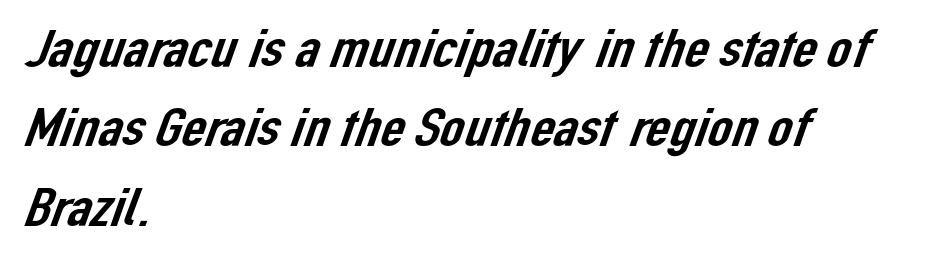
{"serif": "no", "width": "normal", "stroke_contrast": "low", "x_height": "medium", "monospaced": "no", "underline": "no", "align": "left", "line_spacing": "normal", "line_spacing_ratio": 1.47, "letter_spacing": "normal", "letter_spacing_em": 0.0, "glyph_px": 54}
